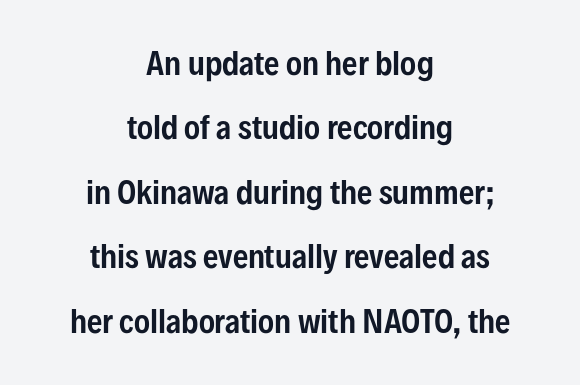
{"serif": "no", "italic": "no", "width": "condensed", "stroke_contrast": "low", "x_height": "medium", "monospaced": "no", "underline": "no", "align": "center", "line_spacing": "loose", "line_spacing_ratio": 2.15, "letter_spacing": "normal", "letter_spacing_em": 0.0, "glyph_px": 30}
